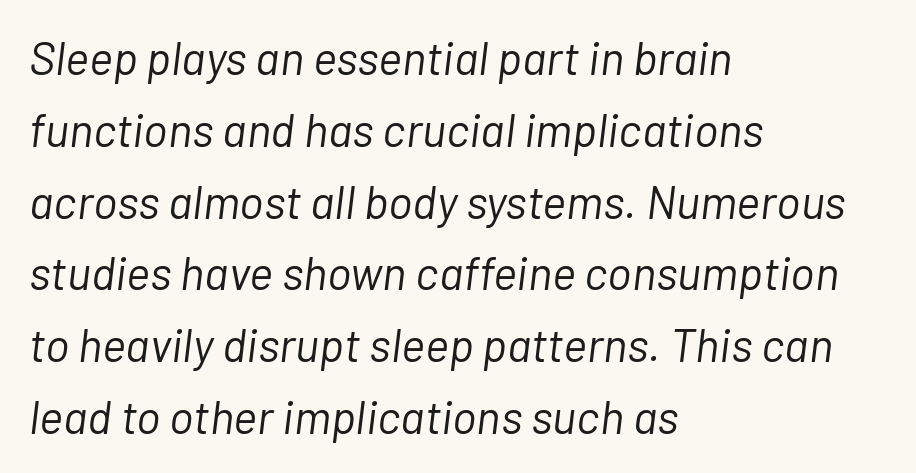
Q: Is the text bold? A: No.
Q: Is the text italic (slanted)? A: Yes, it leans right by about 7 degrees.
Q: Is the text underlined? A: No.
Q: How is the paragraph aligned? A: Left-aligned.
Q: Is the spacing between letters normal or unusually wide? A: Normal.
Q: Is the spacing between lines tight, normal or loose? A: Normal.
Q: Width (condensed, normal, or wide)? A: Normal.
Q: Stroke contrast? A: Low.
Q: x-height? A: Medium.
Q: Monospaced? A: No.
